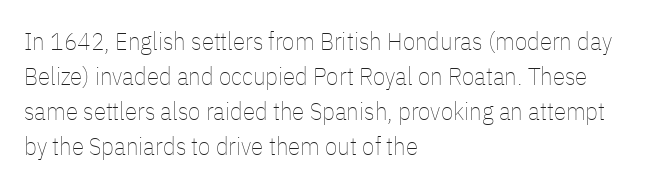
Q: Is the text bold? A: No.
Q: Is the text italic (slanted)? A: No, it is upright.
Q: Is the text underlined? A: No.
Q: How is the paragraph aligned? A: Left-aligned.
Q: Is the spacing between letters normal or unusually wide? A: Normal.
Q: Is the spacing between lines tight, normal or loose? A: Normal.
